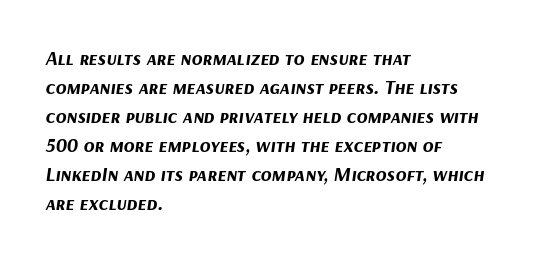
{"italic": "yes", "lean": "right", "slant_degrees": 9, "bold": "yes", "underline": "no", "align": "left", "line_spacing": "normal", "line_spacing_ratio": 1.45, "letter_spacing": "normal", "letter_spacing_em": 0.0, "glyph_px": 20}
